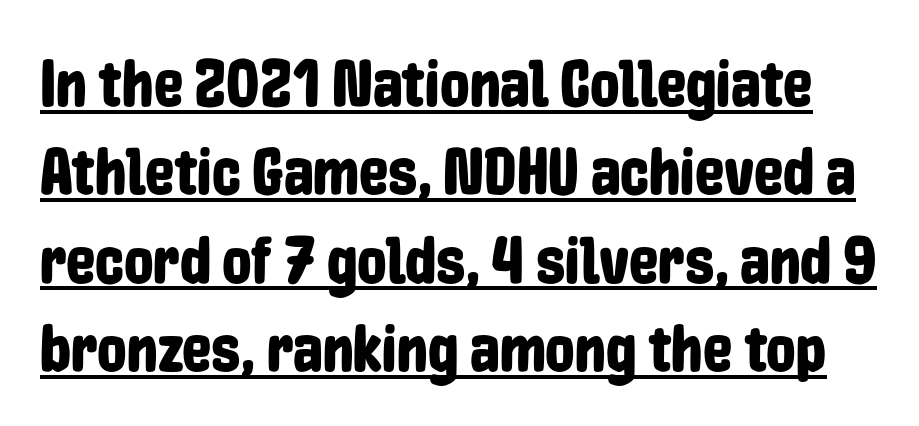
Tall strokes in this sample are plumb rather than angled. Caption: standard tracking, unaltered. Honestly, the underline is the first thing you notice here. These lines are composed in type without serifs.
